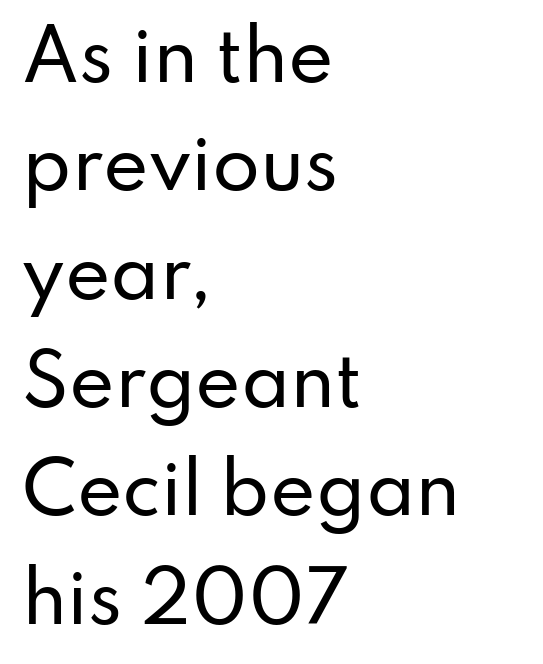
Do the characters align in a grid? No, the font is proportional. The specimen omits any rule beneath the text block's lines. If you measured baseline to baseline, you'd find a middling distance. Nobody touched the tracking dial on this one. The designer went with a sans here, leaving each stem footless. Ordinary non-slanted type is in use.
